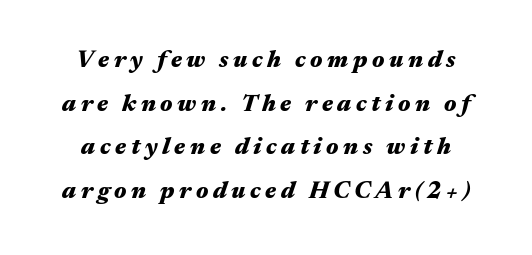
Q: Is the text bold? A: Yes.
Q: Is the text italic (slanted)? A: Yes, it leans right by about 17 degrees.
Q: Is the text underlined? A: No.
